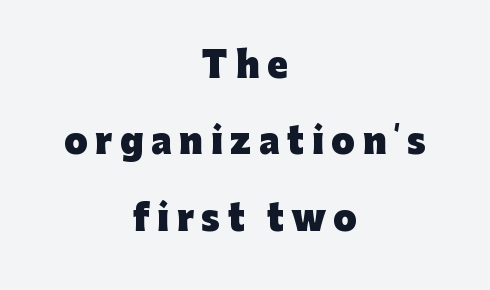
The image shows 34 px heavy sans-serif type, upright; set centered, loose line spacing (2.25x), unusually wide letter spacing (+0.22 em), not underlined; low stroke contrast and a medium x-height.
